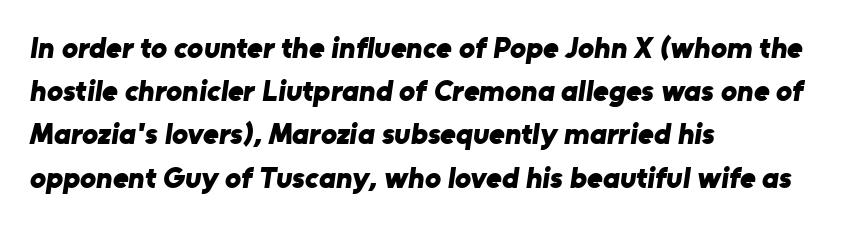
Q: Is the text bold? A: Yes.
Q: Is the typeface a serif or a sans-serif typeface? A: Sans-serif.
Q: Is the text underlined? A: No.
Q: How is the paragraph aligned? A: Left-aligned.
Q: Is the spacing between letters normal or unusually wide? A: Normal.
Q: Is the spacing between lines tight, normal or loose? A: Normal.
Q: Width (condensed, normal, or wide)? A: Normal.
Q: Stroke contrast? A: Low.
Q: x-height? A: Medium.
Q: Monospaced? A: No.
